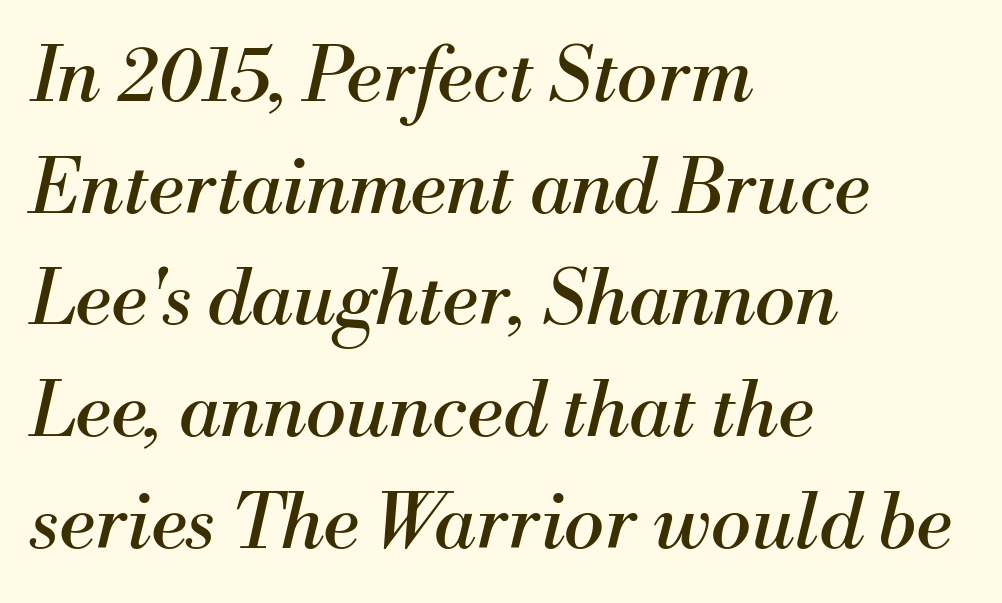
Q: Is the text bold? A: No.
Q: Is the text italic (slanted)? A: Yes, it leans right by about 13 degrees.
Q: Is the typeface a serif or a sans-serif typeface? A: Serif.
Q: Is the text underlined? A: No.
Q: How is the paragraph aligned? A: Left-aligned.
Q: Is the spacing between letters normal or unusually wide? A: Normal.
Q: Is the spacing between lines tight, normal or loose? A: Normal.
Q: Width (condensed, normal, or wide)? A: Normal.
Q: Stroke contrast? A: Medium.
Q: x-height? A: Small.
Q: Monospaced? A: No.
